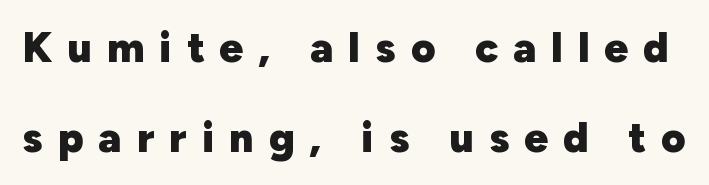
This sample uses an upright cut, with every glyph sitting square on the baseline. Weight check: bold — yes, fully. Letters rest on an invisible, unmarked baseline. Characters follow at a spacing far wider than the type designer built in. Baseline-to-baseline distance is far greater than the letter height.
